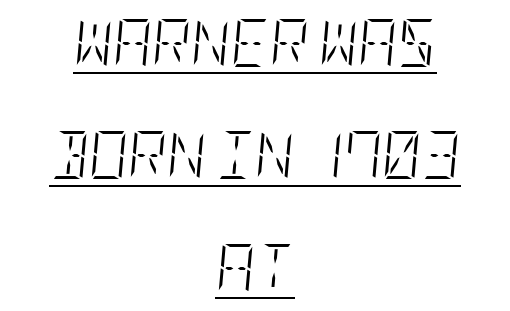
Q: Is the text bold? A: No.
Q: Is the text italic (slanted)? A: Yes, it leans right by about 5 degrees.
Q: Is the text underlined? A: Yes.
Q: How is the paragraph aligned? A: Centered.
Q: Is the spacing between letters normal or unusually wide? A: Normal.
Q: Is the spacing between lines tight, normal or loose? A: Loose.
Q: Width (condensed, normal, or wide)? A: Condensed.
Q: Stroke contrast? A: Low.
Q: x-height? A: Large.
